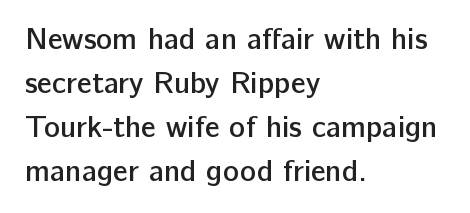
{"serif": "no", "italic": "no", "bold": "semi", "weight": "semibold", "width": "normal", "stroke_contrast": "low", "x_height": "medium", "monospaced": "no", "underline": "no", "align": "left", "line_spacing": "normal", "line_spacing_ratio": 1.47, "letter_spacing": "normal", "letter_spacing_em": 0.0, "glyph_px": 30}
